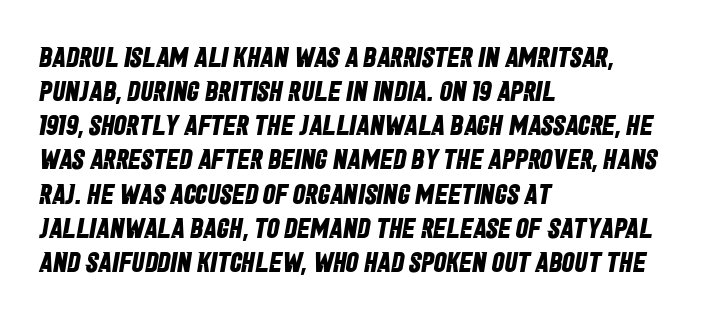
The passage shown has conventional tracking throughout. Underline: absent. As a designer I'd log this as weight 700, bold. A typesetter would call this proportional, since set widths differ per character.
